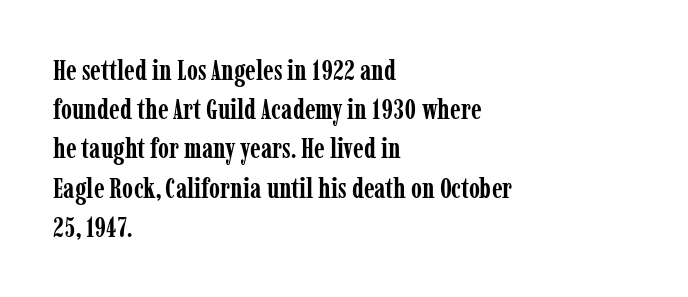
The foot of each line stays bare and open. A normal amount of white space separates one row of letters from the next. Each word holds together tightly as a unit, with standard inter-letter gaps. You can tell from the footed stems that serif type was used. This sample has the flowing, uneven cadence of proportional lettering.
